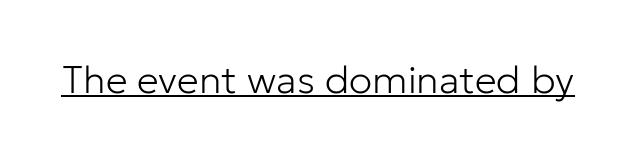
The image shows 39 px light sans-serif type, upright; set normal letter spacing, underlined; low stroke contrast and a medium x-height.
